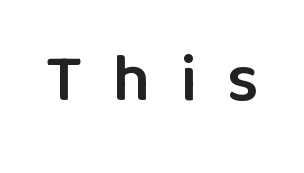
A roman cut, with each character standing at attention. Honestly, the letter spacing is so wide it's the main thing you notice. A bare baseline throughout the passage. Nothing sits at the stroke ends, so this counts as sans-serif. The characters look somewhat weighty, a semibold short of true bold. The rendering uses natural spacing where letterforms have individual widths.
